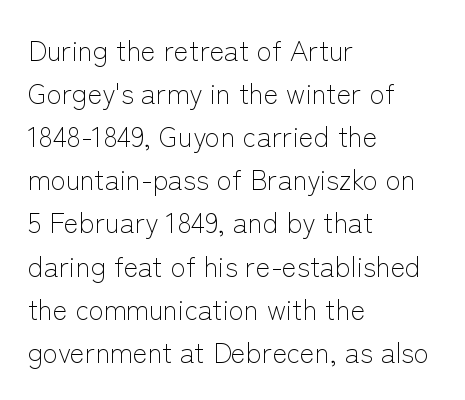
Q: Is the text bold? A: No.
Q: Is the text italic (slanted)? A: No, it is upright.
Q: Is the typeface a serif or a sans-serif typeface? A: Sans-serif.
Q: Is the text underlined? A: No.
Q: How is the paragraph aligned? A: Left-aligned.
Q: Is the spacing between letters normal or unusually wide? A: Normal.
Q: Is the spacing between lines tight, normal or loose? A: Normal.
Q: Width (condensed, normal, or wide)? A: Normal.
Q: Stroke contrast? A: Low.
Q: x-height? A: Medium.
Q: Monospaced? A: No.
